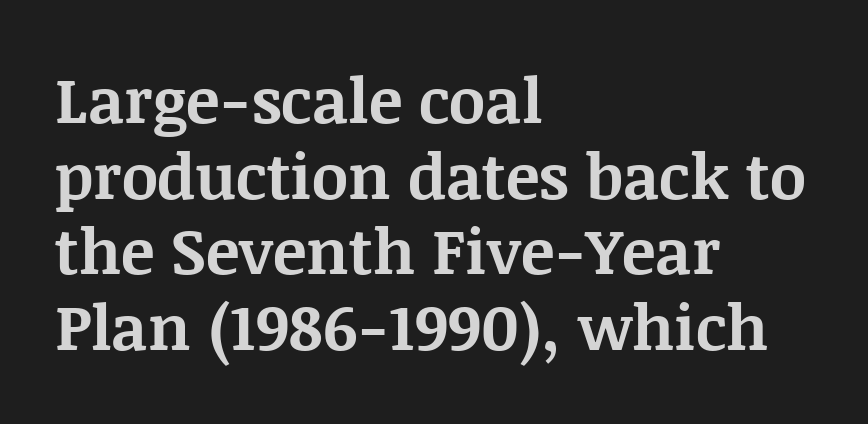
The image shows 63 px bold serif type, upright; set left-aligned, line spacing 1.2x, normal letter spacing, not underlined; medium stroke contrast and a large x-height.
